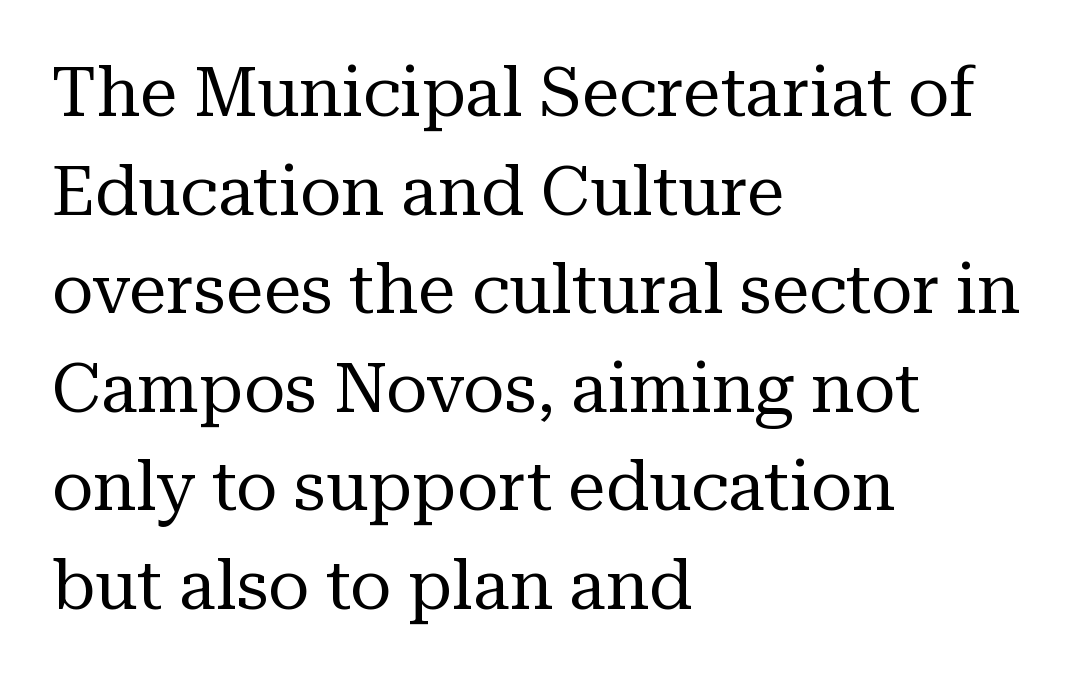
Unmarked baselines from the first word to the last. The strokes are not fattened; the text isn't bold. The letters stand upright; this is a roman face. These lines are rendered in a variable-pitch font. Regarding serifs, this sample has them. The rendering anchors every line to the left-hand side.
